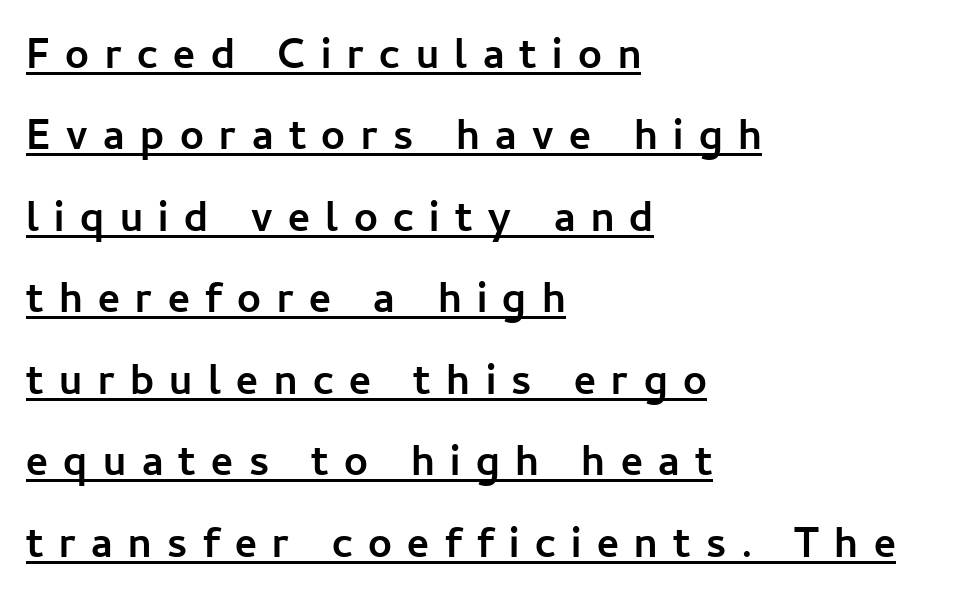
Q: Is the text bold? A: Yes.
Q: Is the text italic (slanted)? A: No, it is upright.
Q: Is the typeface a serif or a sans-serif typeface? A: Sans-serif.
Q: Is the text underlined? A: Yes.
Q: How is the paragraph aligned? A: Left-aligned.
Q: Is the spacing between letters normal or unusually wide? A: Unusually wide.
Q: Is the spacing between lines tight, normal or loose? A: Loose.
Q: Width (condensed, normal, or wide)? A: Normal.
Q: Stroke contrast? A: Low.
Q: x-height? A: Medium.
Q: Monospaced? A: No.
